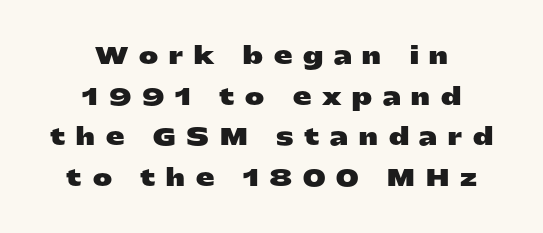
The image shows 23 px bold type, upright; set centered, line spacing 1.77x, unusually wide letter spacing (+0.47 em), not underlined.
